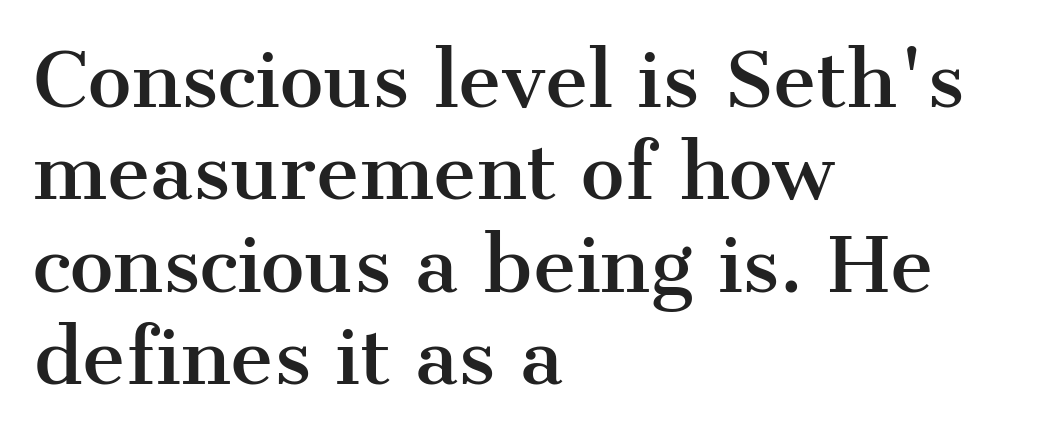
{"serif": "yes", "italic": "no", "width": "normal", "stroke_contrast": "medium", "x_height": "medium", "monospaced": "no", "underline": "no", "align": "left", "line_spacing": "normal", "line_spacing_ratio": 1.25, "letter_spacing": "normal", "letter_spacing_em": 0.0, "glyph_px": 74}
